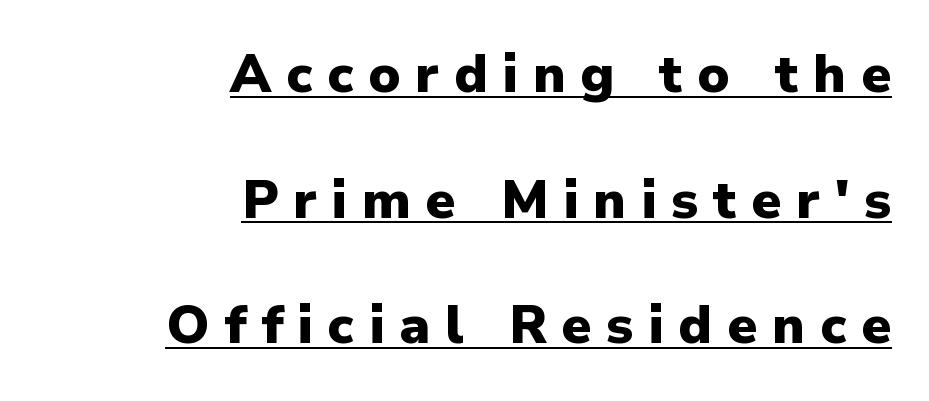
The image shows 53 px heavy sans-serif type, upright; set right-aligned, loose line spacing (2.37x), unusually wide letter spacing (+0.28 em), underlined; low stroke contrast and a medium x-height.
